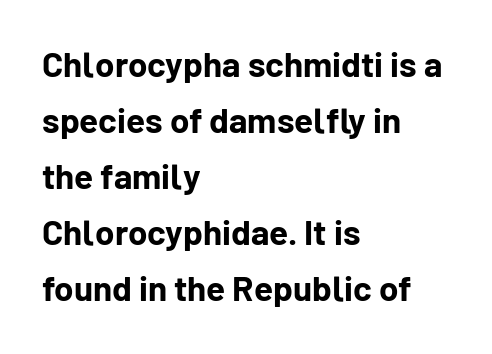
Every row of glyphs begins at an identical x-position on the left. It's the straight-up-and-down kind of type. Every letter is thick-stroked: bold, no question. The space beneath each line is pristine and unruled.
